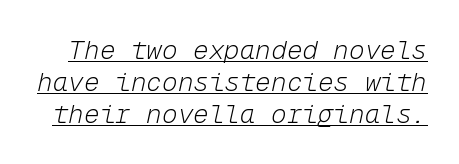
{"italic": "yes", "lean": "right", "slant_degrees": 12, "bold": "no", "underline": "yes", "line_spacing_ratio": 1.24, "letter_spacing": "normal", "letter_spacing_em": 0.0, "glyph_px": 26}
